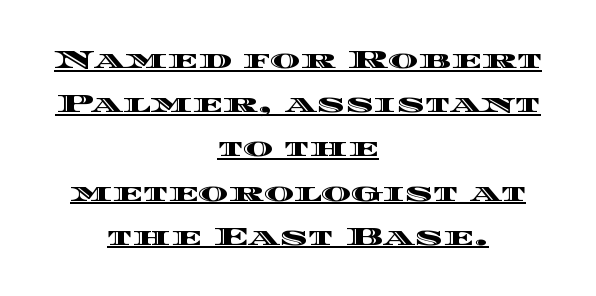
Q: Is the text italic (slanted)? A: No, it is upright.
Q: Is the text underlined? A: Yes.
Q: How is the paragraph aligned? A: Centered.
Q: Is the spacing between letters normal or unusually wide? A: Normal.
Q: Is the spacing between lines tight, normal or loose? A: Normal.
